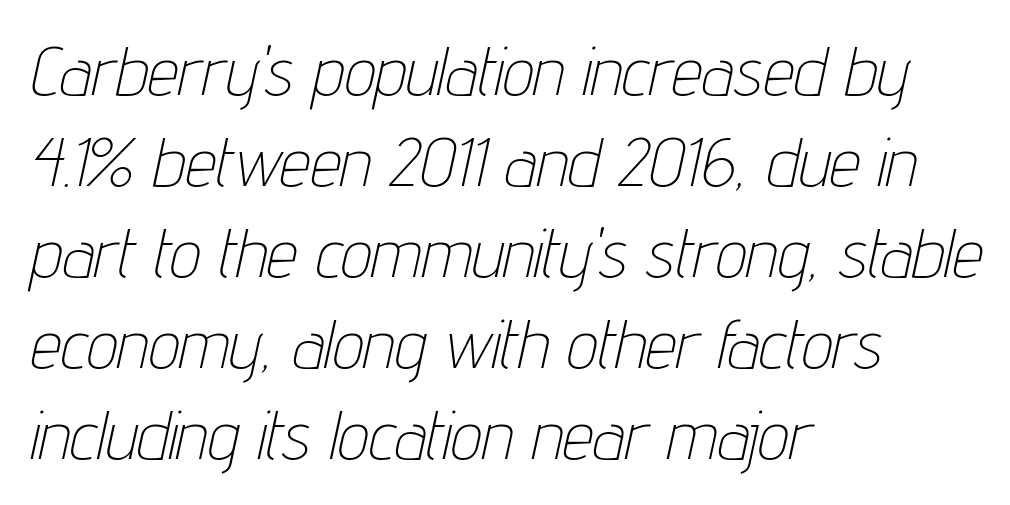
{"italic": "yes", "lean": "right", "slant_degrees": 12, "bold": "no", "weight": "thin", "width": "condensed", "stroke_contrast": "low", "x_height": "medium", "monospaced": "no", "underline": "no", "align": "left", "line_spacing": "normal", "line_spacing_ratio": 1.32, "letter_spacing": "normal", "letter_spacing_em": 0.0, "glyph_px": 69}
